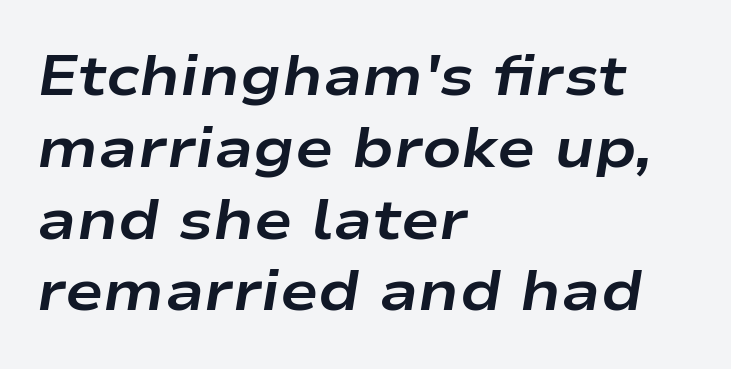
{"italic": "yes", "lean": "right", "slant_degrees": 9, "bold": "yes", "weight": "bold", "width": "wide", "stroke_contrast": "low", "x_height": "medium", "monospaced": "no", "underline": "no", "align": "left", "line_spacing": "normal", "line_spacing_ratio": 1.26, "letter_spacing": "normal", "letter_spacing_em": 0.0, "glyph_px": 57}
